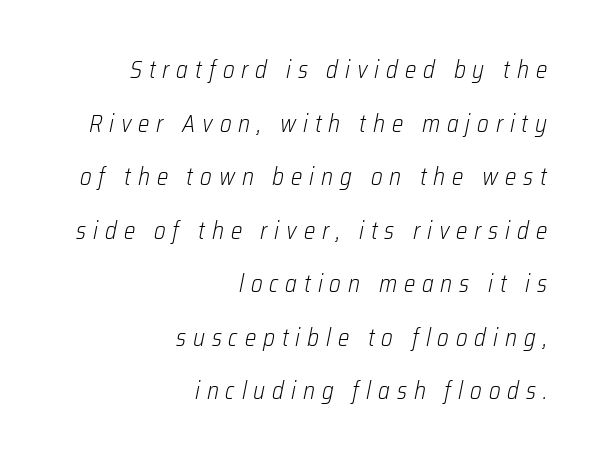
Honestly, the rows look like they've been pulled way apart. Characters follow at a spacing far wider than the type designer built in. The letterforms sit at book weight or below. Does the copy run flush right? Yes — the right margin is perfectly even.
